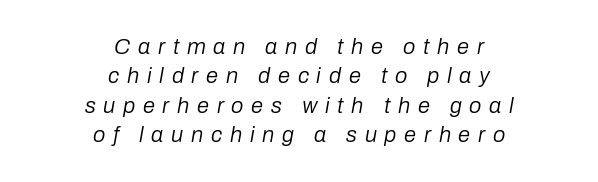
Q: Is the text bold? A: No.
Q: Is the text italic (slanted)? A: Yes, it leans right by about 10 degrees.
Q: Is the text underlined? A: No.
Q: How is the paragraph aligned? A: Centered.
Q: Is the spacing between letters normal or unusually wide? A: Unusually wide.
Q: Is the spacing between lines tight, normal or loose? A: Normal.
